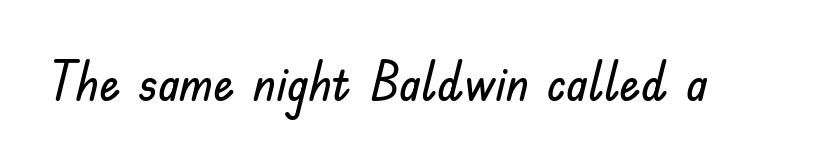
The image shows 53 px sans-serif type; set normal letter spacing, not underlined; low stroke contrast and a small x-height.
